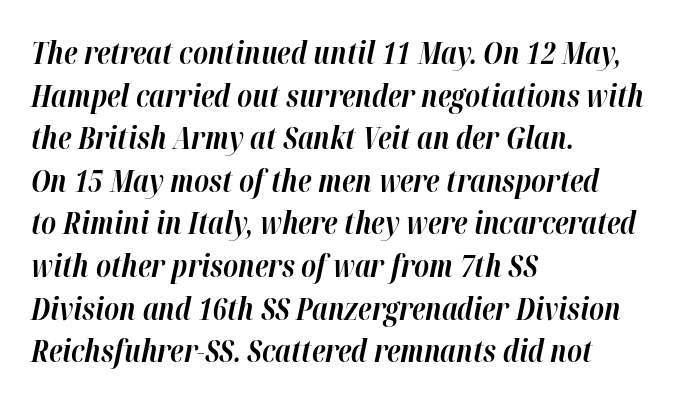
Character widths vary here, with narrow letters taking less room than wide ones. The font is running at its bold setting. The passage shown stacks its lines at a standard gap. The zone under the glyphs is completely vacant. It's the slanting kind of type.
